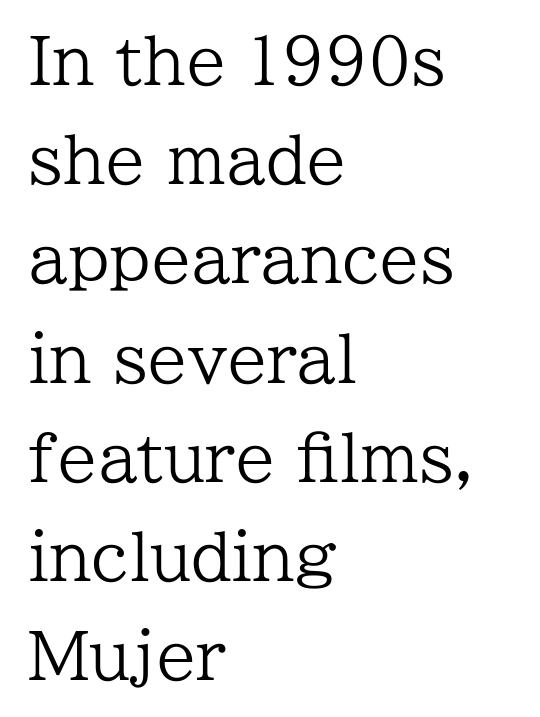
The image shows 64 px regular-weight serif type, upright; set left-aligned, normal line spacing (1.55x), normal letter spacing, not underlined; low stroke contrast and a medium x-height.
